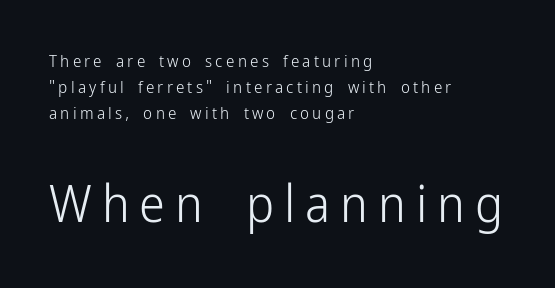
Q: Is the text bold? A: No.
Q: Is the text italic (slanted)? A: No, it is upright.
Q: Is the typeface a serif or a sans-serif typeface? A: Sans-serif.
Q: Is the text underlined? A: No.
Q: How is the paragraph aligned? A: Left-aligned.
Q: Is the spacing between lines tight, normal or loose? A: Normal.
Q: Which block of text is set in a larger size, the first (top) or the second (bottom)? A: The second (bottom) one.
Q: Width (condensed, normal, or wide)? A: Condensed.
Q: Stroke contrast? A: Low.
Q: x-height? A: Medium.
Q: Monospaced? A: No.
